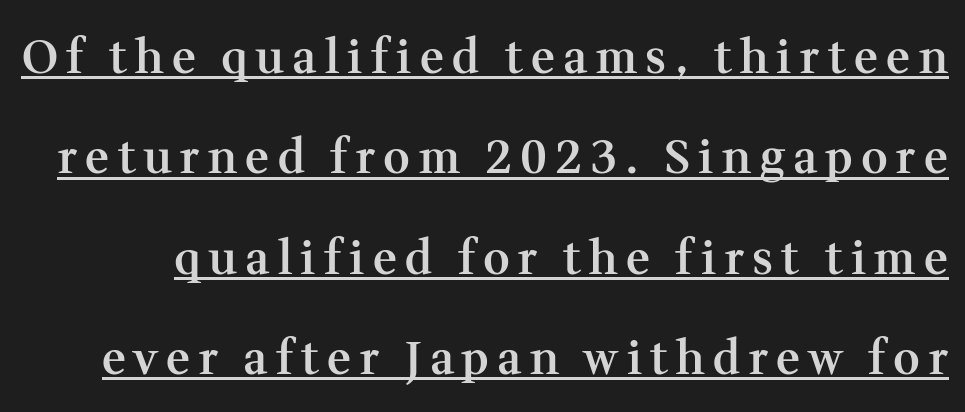
{"serif": "yes", "italic": "no", "bold": "semi", "weight": "semibold", "width": "normal", "stroke_contrast": "medium", "x_height": "medium", "monospaced": "no", "underline": "yes", "line_spacing": "loose", "line_spacing_ratio": 2.18, "glyph_px": 46}
